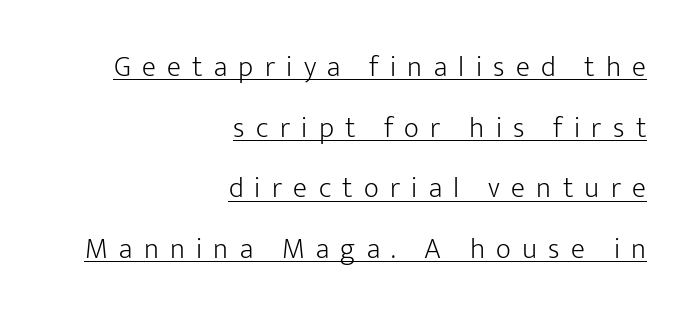
{"serif": "no", "italic": "no", "bold": "no", "weight": "light", "width": "normal", "stroke_contrast": "low", "x_height": "medium", "monospaced": "no", "underline": "yes", "align": "right", "line_spacing": "loose", "line_spacing_ratio": 2.09, "letter_spacing": "wide", "letter_spacing_em": 0.39, "glyph_px": 29}
